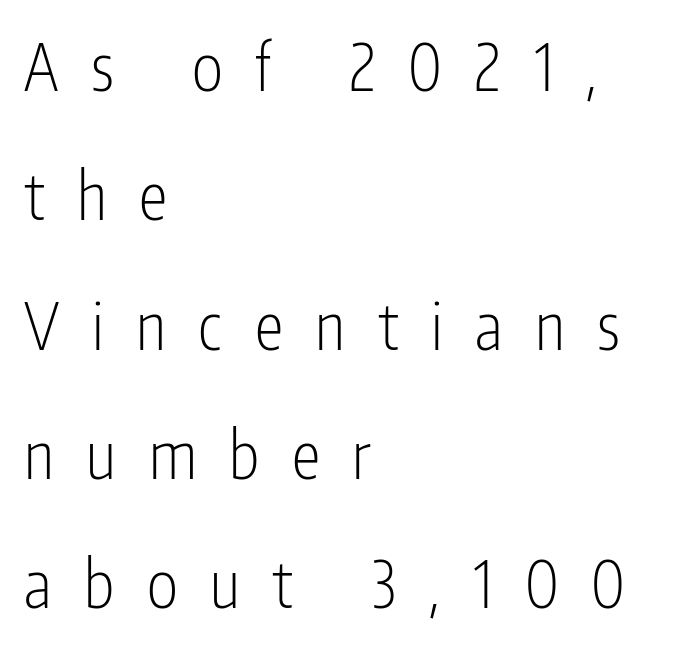
The tracking jumps out immediately: characters are airy and widely separated. The typeface has the unassuming heft of standard copy or less. Is this a sans? Yes — the strokes have no serifs. Posture: straight, roman, zero tilt. Spacing verdict: proportional, widths tailored to each character.
